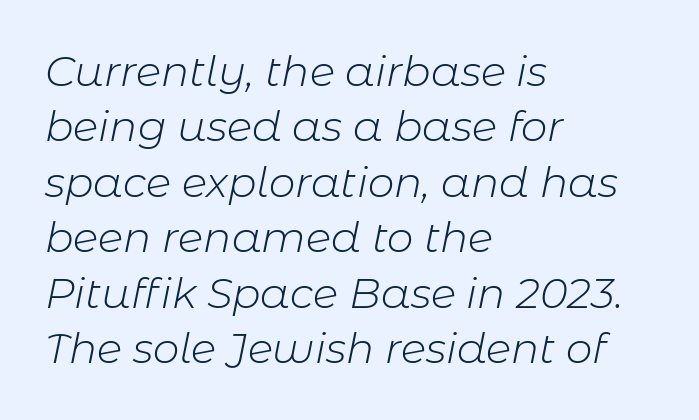
{"italic": "yes", "lean": "right", "slant_degrees": 11, "bold": "no", "weight": "light", "width": "normal", "stroke_contrast": "low", "x_height": "medium", "monospaced": "no", "underline": "no", "align": "left", "line_spacing": "normal", "line_spacing_ratio": 1.32, "letter_spacing": "normal", "letter_spacing_em": 0.0, "glyph_px": 42}
